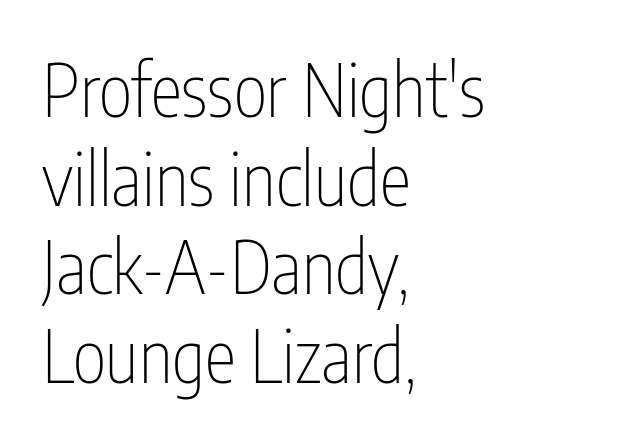
The image shows 72 px thin, condensed sans-serif type, upright; set left-aligned, line spacing 1.23x, normal letter spacing, not underlined; low stroke contrast and a medium x-height.
